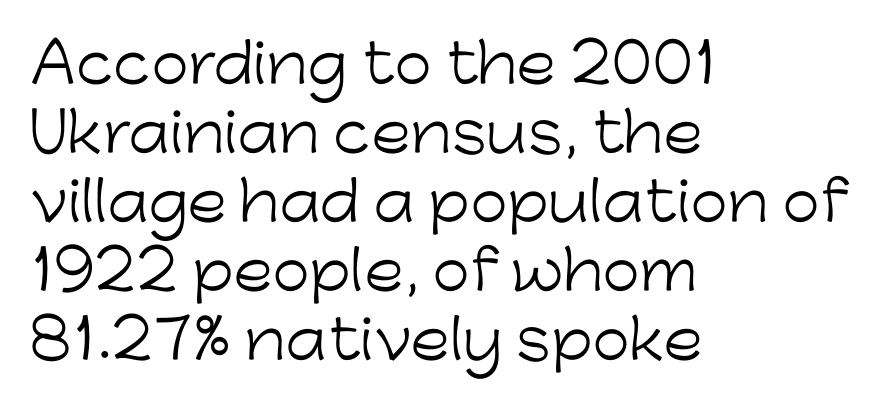
Does the copy run flush right? No — it runs flush left. Short note: letters normally spaced. The type sits square on the baseline with zero lean. This sample has the flowing, uneven cadence of proportional lettering. What's the leading like? Ordinary, nothing unusual. The zone under the glyphs is completely vacant.
